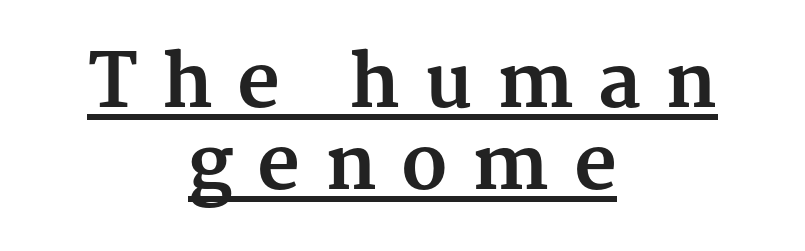
{"serif": "yes", "italic": "no", "bold": "yes", "weight": "bold", "width": "normal", "stroke_contrast": "medium", "x_height": "medium", "monospaced": "no", "underline": "yes", "align": "center", "line_spacing": "tight", "line_spacing_ratio": 1.11, "letter_spacing": "wide", "letter_spacing_em": 0.33, "glyph_px": 74}
